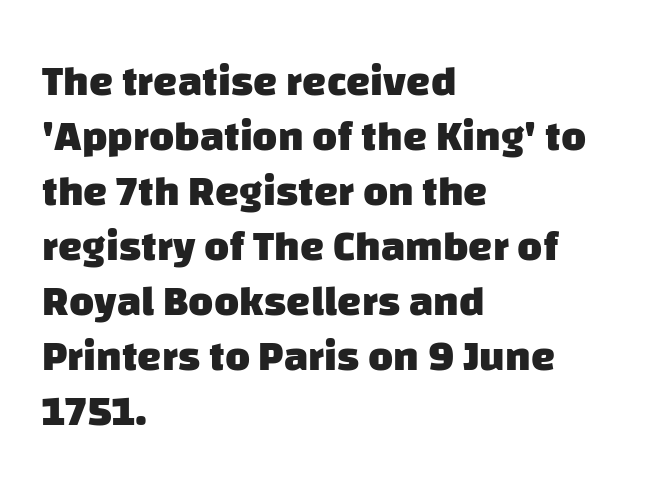
Unlike a traditional serif, this face leaves its strokes unadorned. Is the block centered? No — it sits flush against the left margin. In terms of leading, this rendering sits right in the middle. In terms of letterspacing, this is plain default setting.
